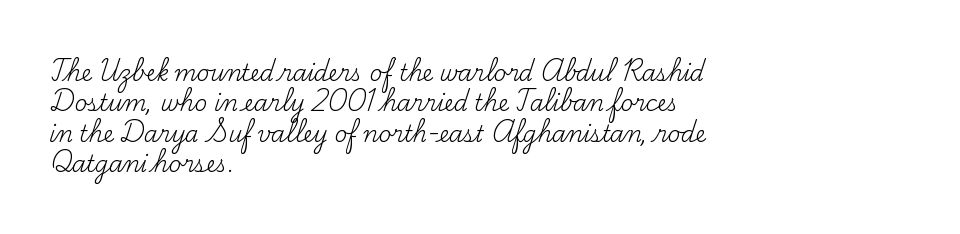
The image shows 22 px text type; set left-aligned, normal line spacing (1.38x), normal letter spacing, not underlined.
